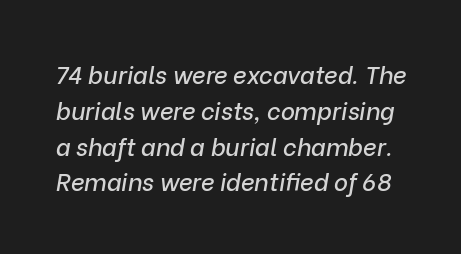
The tracking reads as untouched default to a designer's eye. Clear beneath every line of the passage. The text carries the slant typical of an italic or oblique font. This sample keeps an unexceptional amount of space between lines.
